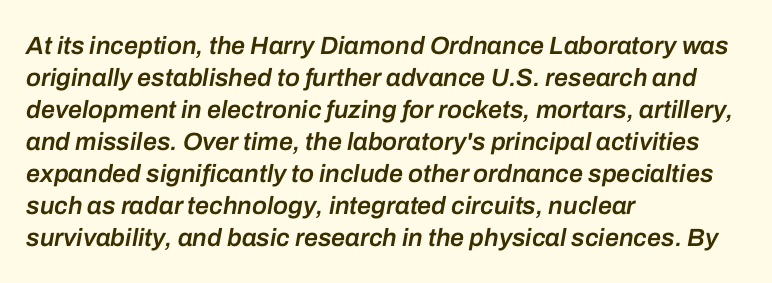
{"italic": "yes", "lean": "right", "slant_degrees": 10, "bold": "semi", "underline": "no", "align": "left", "line_spacing": "normal", "line_spacing_ratio": 1.28, "letter_spacing": "normal", "letter_spacing_em": 0.0, "glyph_px": 25}
